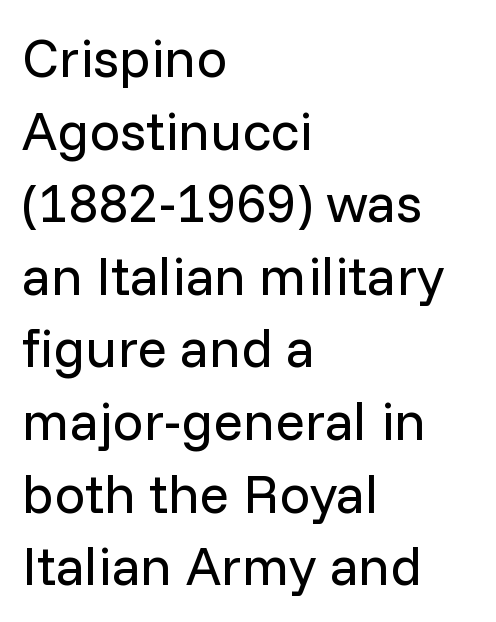
Q: Is the text bold? A: No.
Q: Is the text italic (slanted)? A: No, it is upright.
Q: Is the typeface a serif or a sans-serif typeface? A: Sans-serif.
Q: Is the text underlined? A: No.
Q: How is the paragraph aligned? A: Left-aligned.
Q: Is the spacing between letters normal or unusually wide? A: Normal.
Q: Is the spacing between lines tight, normal or loose? A: Normal.
Q: Width (condensed, normal, or wide)? A: Normal.
Q: Stroke contrast? A: Low.
Q: x-height? A: Medium.
Q: Monospaced? A: No.
